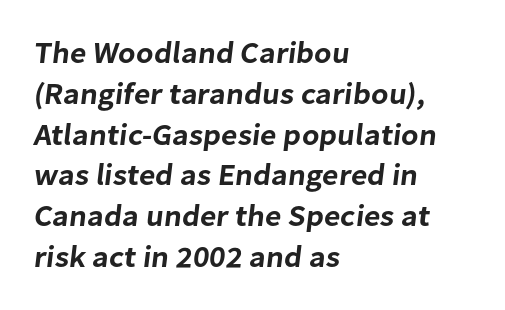
The image shows 30 px sans-serif type; set left-aligned, normal line spacing (1.36x), normal letter spacing, not underlined; low stroke contrast and a medium x-height.
